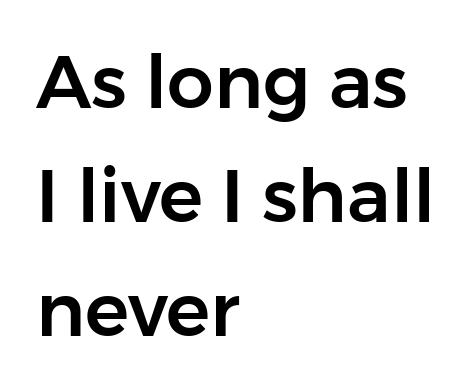
The image shows 74 px sans-serif type, upright; set left-aligned, normal line spacing (1.54x), normal letter spacing, not underlined; low stroke contrast and a medium x-height.
